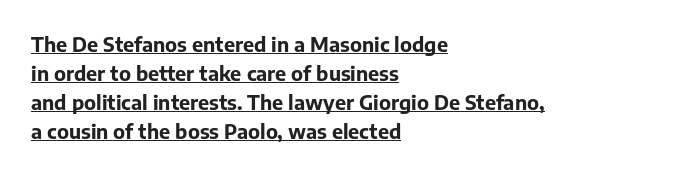
The image shows 20 px bold type, upright; set left-aligned, normal line spacing (1.45x), normal letter spacing, underlined.
